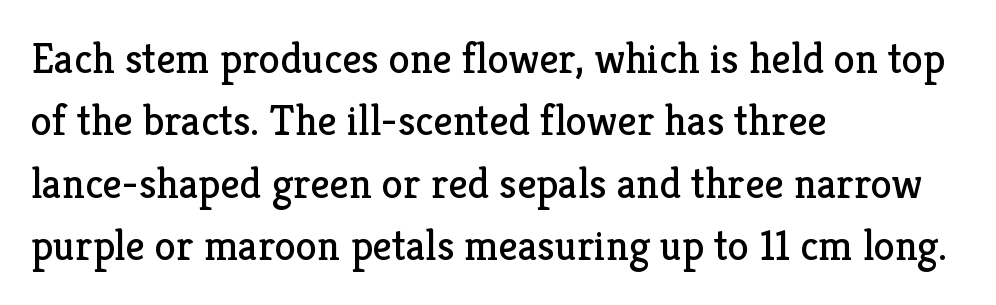
Q: Is the text bold? A: No.
Q: Is the text italic (slanted)? A: No, it is upright.
Q: Is the typeface a serif or a sans-serif typeface? A: Serif.
Q: Is the text underlined? A: No.
Q: How is the paragraph aligned? A: Left-aligned.
Q: Is the spacing between letters normal or unusually wide? A: Normal.
Q: Is the spacing between lines tight, normal or loose? A: Normal.
Q: Width (condensed, normal, or wide)? A: Normal.
Q: Stroke contrast? A: Low.
Q: x-height? A: Medium.
Q: Monospaced? A: No.
